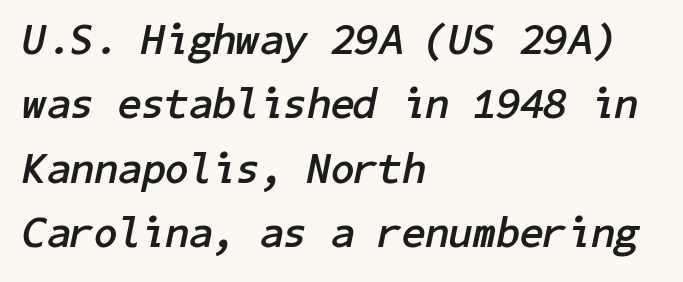
Underlining? Definitely not there. The lines in this sample share a left origin and differ only in where they stop. Compared with ordinary roman type, these characters are visibly tilted. Look at the stroke-to-counter ratio: heavy, a bold. The line-height multiplier appears to be the usual default.
